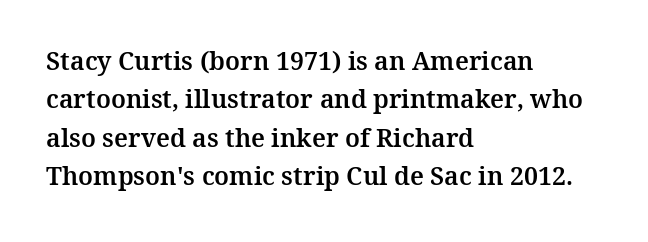
The image shows 25 px text type, upright; set left-aligned, normal line spacing (1.54x), normal letter spacing, not underlined.
